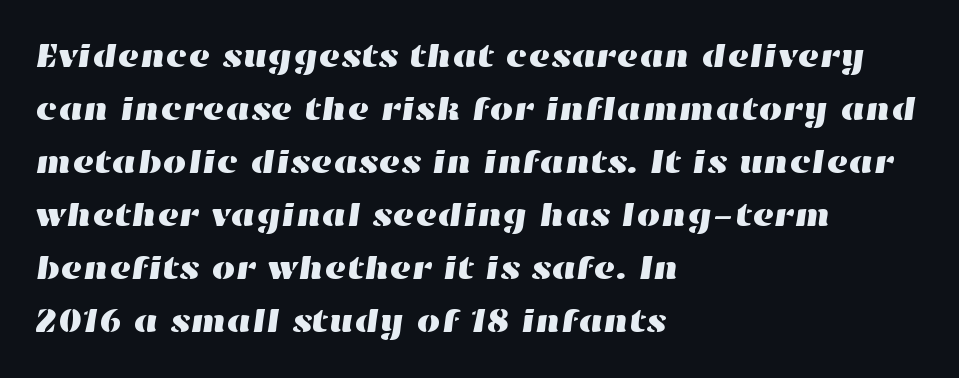
Varying glyph widths throughout — classic text-font behaviour. The tracking reads as untouched default to a designer's eye. Has an underline been added? It has not. Students, observe: this is what conventionally led text looks like. These lines stack with their left ends in a neat column.
